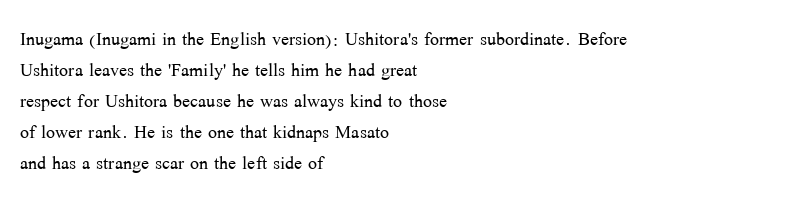
{"italic": "no", "bold": "no", "underline": "no", "align": "left", "line_spacing": "normal", "line_spacing_ratio": 1.29, "letter_spacing": "normal", "letter_spacing_em": 0.0, "glyph_px": 24}
